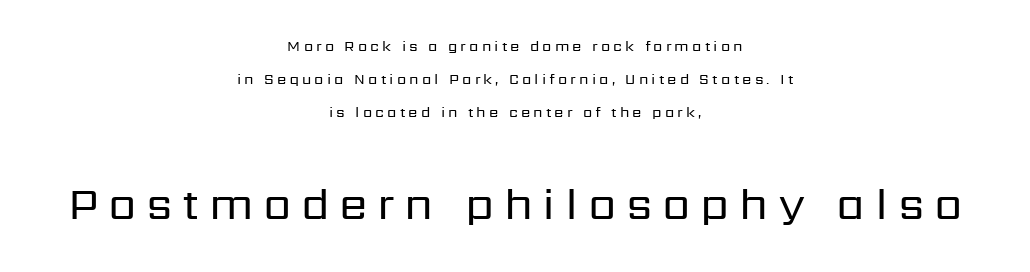
Q: Is the text bold? A: No.
Q: Is the text italic (slanted)? A: No, it is upright.
Q: Is the typeface a serif or a sans-serif typeface? A: Sans-serif.
Q: Is the text underlined? A: No.
Q: How is the paragraph aligned? A: Centered.
Q: Is the spacing between letters normal or unusually wide? A: Unusually wide.
Q: Is the spacing between lines tight, normal or loose? A: Loose.
Q: Which block of text is set in a larger size, the first (top) or the second (bottom)? A: The second (bottom) one.
Q: Width (condensed, normal, or wide)? A: Normal.
Q: Stroke contrast? A: Low.
Q: x-height? A: Medium.
Q: Monospaced? A: No.
